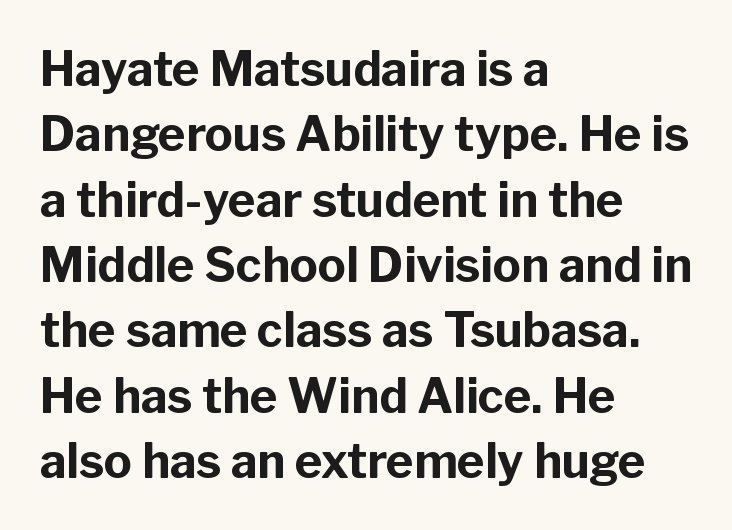
Q: Is the text bold? A: Yes.
Q: Is the text italic (slanted)? A: No, it is upright.
Q: Is the typeface a serif or a sans-serif typeface? A: Sans-serif.
Q: Is the text underlined? A: No.
Q: How is the paragraph aligned? A: Left-aligned.
Q: Is the spacing between letters normal or unusually wide? A: Normal.
Q: Is the spacing between lines tight, normal or loose? A: Normal.
Q: Width (condensed, normal, or wide)? A: Normal.
Q: Stroke contrast? A: Low.
Q: x-height? A: Medium.
Q: Monospaced? A: No.
